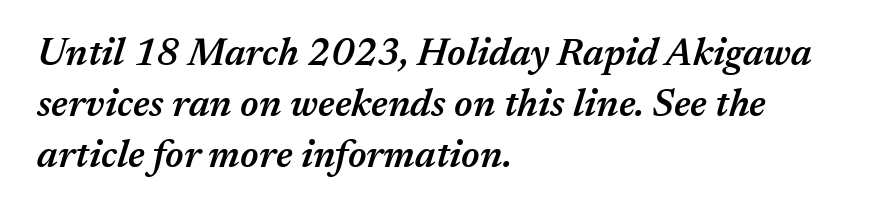
The lettering tilts uniformly, giving the passage an italic look. Leading: standard. The paragraph has a hard left edge and a soft right edge. How heavy is the stroke? Medium-heavy — a semibold, shy of bold. The specimen omits any rule beneath the text block's lines. What stands out about the letter spacing? Nothing — it is the standard amount.
